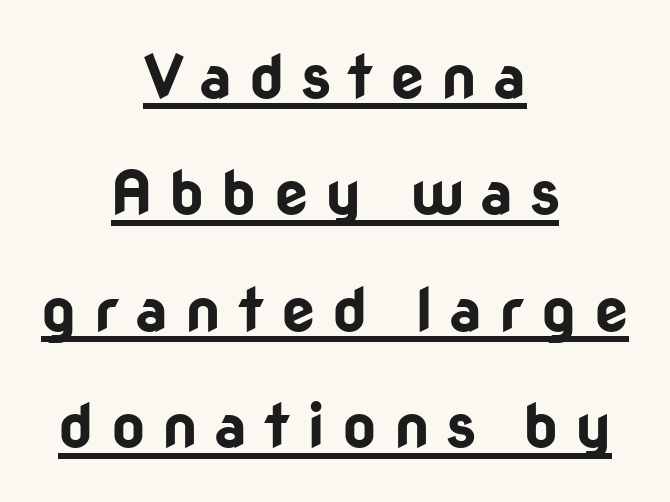
If you measured baseline to baseline, you'd find a long distance. Is the letter spacing exaggerated? Yes — the characters are pushed far apart. Grotesque or geometric, the face here clearly has no serifs. Here the designer chose a conventional face with non-uniform glyph widths.
